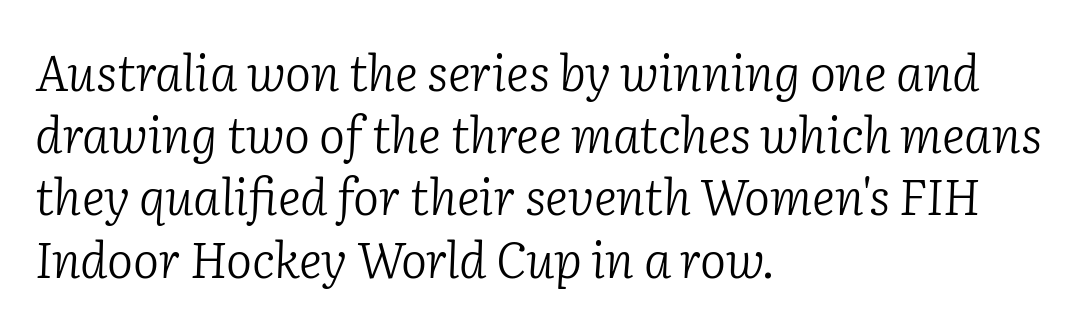
The leading is moderate, giving the passage an even texture. The space directly below the letters is spotless. Counters stay open thanks to moderate or lighter strokes. Slanted lettering throughout. Default kerning and tracking; the words read as compact shapes.
